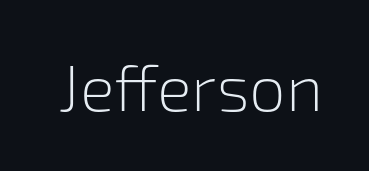
Q: Is the text bold? A: No.
Q: Is the text italic (slanted)? A: No, it is upright.
Q: Is the typeface a serif or a sans-serif typeface? A: Sans-serif.
Q: Is the text underlined? A: No.
Q: Is the spacing between letters normal or unusually wide? A: Normal.
Q: Width (condensed, normal, or wide)? A: Normal.
Q: Stroke contrast? A: Low.
Q: x-height? A: Medium.
Q: Monospaced? A: No.
